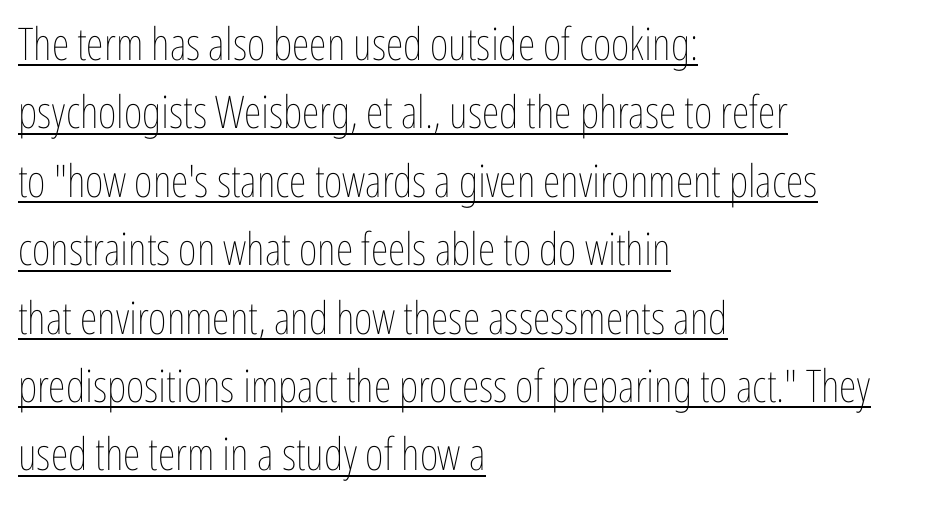
Q: Is the text bold? A: No.
Q: Is the text italic (slanted)? A: No, it is upright.
Q: Is the text underlined? A: Yes.
Q: How is the paragraph aligned? A: Left-aligned.
Q: Is the spacing between letters normal or unusually wide? A: Normal.
Q: Is the spacing between lines tight, normal or loose? A: Normal.
Q: Width (condensed, normal, or wide)? A: Condensed.
Q: Stroke contrast? A: Low.
Q: x-height? A: Medium.
Q: Monospaced? A: No.
